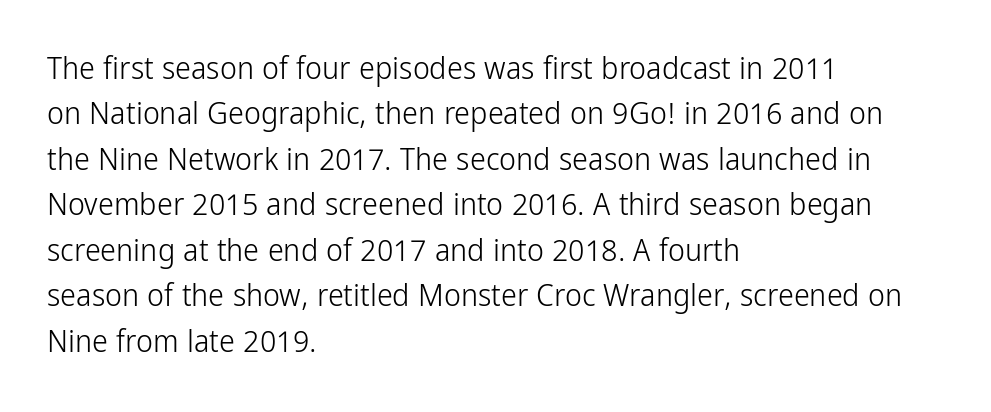
{"serif": "no", "italic": "no", "bold": "no", "weight": "light", "width": "condensed", "stroke_contrast": "low", "x_height": "medium", "monospaced": "no", "underline": "no", "align": "left", "line_spacing": "normal", "line_spacing_ratio": 1.42, "letter_spacing": "normal", "letter_spacing_em": 0.0, "glyph_px": 32}
